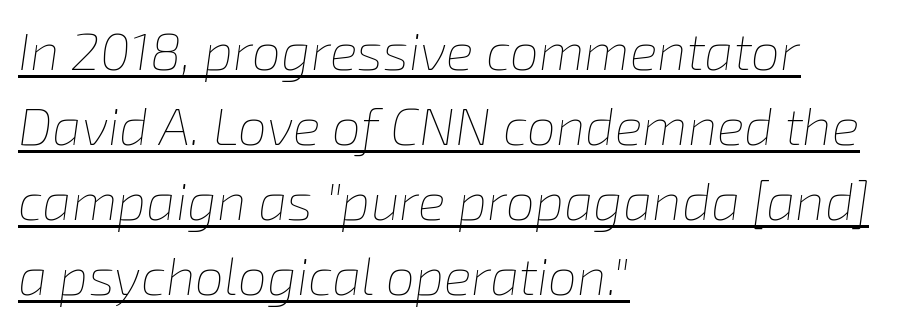
The image shows 52 px thin type, italic (leaning right); set left-aligned, normal line spacing (1.44x), normal letter spacing, underlined; low stroke contrast and a medium x-height.
